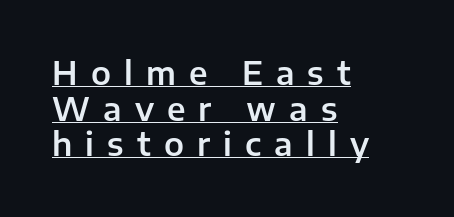
The rendering inserts visible extra space after every character. Character widths vary here, with narrow letters taking less room than wide ones. Typographically, this falls in the sans-serif category. Leftover space on each line is placed entirely after the last word. The leading is snug, giving the passage a crowded texture.
